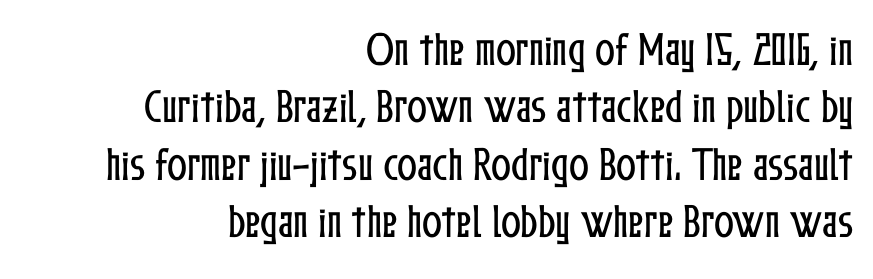
Is this a fixed-width face? No — the glyphs have proportional, varying widths. Is there any slant? The stems are plumb. The typesetter chose a ragged-left arrangement here. The vertical gap from one line to the next is medium. No word sits above an underline.
